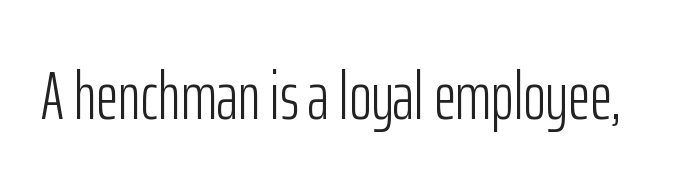
Each word holds together tightly as a unit, with standard inter-letter gaps. A roman cut, with each character standing at attention. Spacing verdict: proportional, widths tailored to each character. The zone under the glyphs is completely vacant. Stroke thickness stays within the range of a standard reading face or lighter.
